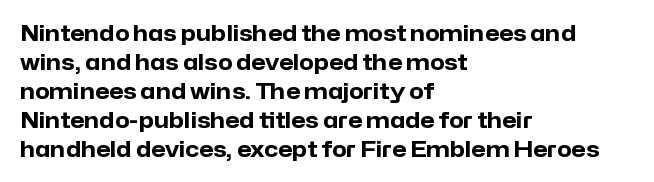
The lines are quadded left. These lines keep a tight, regular rhythm from letter to letter. The gap between lines stays unmarked. It's the straight-up-and-down kind of type. The rendering uses a moderate line-height, typical for paragraphs. Pretty heavy lettering here — definitely bold.
